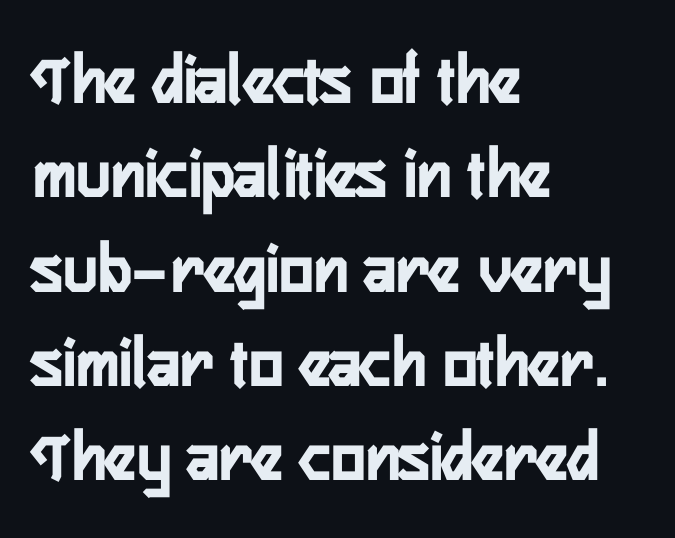
Q: Is the text bold? A: Yes.
Q: Is the text italic (slanted)? A: No, it is upright.
Q: Is the typeface a serif or a sans-serif typeface? A: Sans-serif.
Q: Is the text underlined? A: No.
Q: How is the paragraph aligned? A: Left-aligned.
Q: Is the spacing between letters normal or unusually wide? A: Normal.
Q: Is the spacing between lines tight, normal or loose? A: Normal.
Q: Width (condensed, normal, or wide)? A: Condensed.
Q: Stroke contrast? A: Low.
Q: x-height? A: Medium.
Q: Monospaced? A: No.
